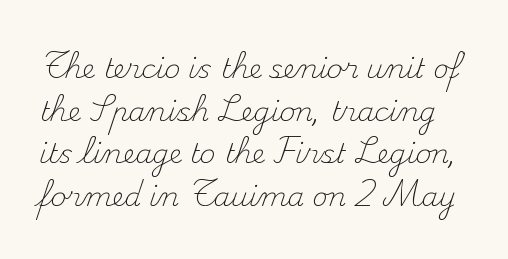
The image shows 27 px text type; set normal line spacing (1.58x), normal letter spacing, not underlined.
